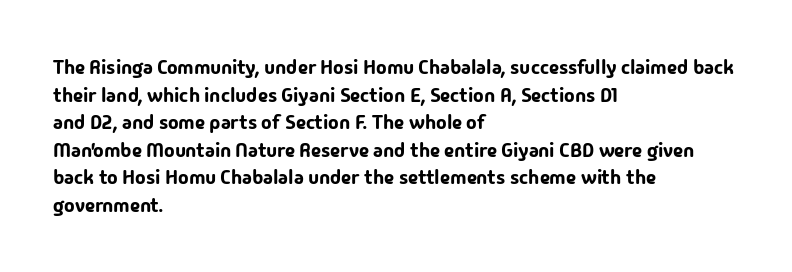
The image shows 20 px text type, upright; set left-aligned, normal line spacing (1.38x), normal letter spacing, not underlined.
